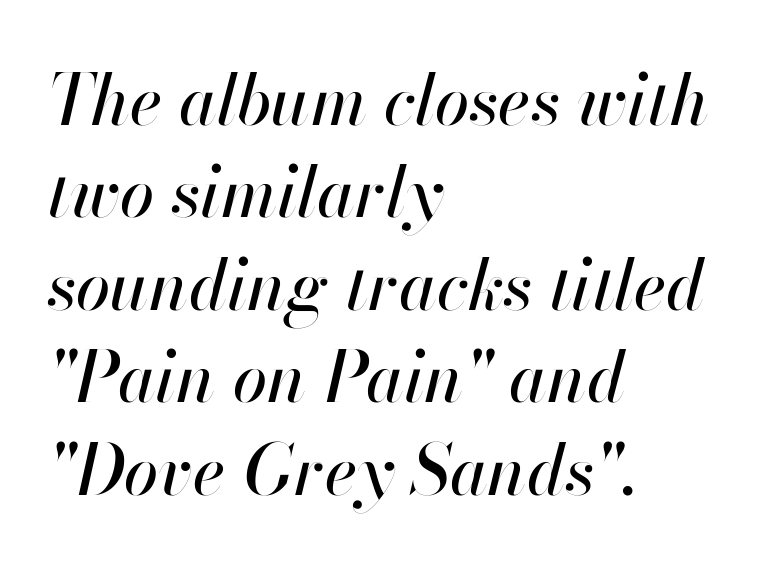
Q: Is the text italic (slanted)? A: Yes, it leans right by about 13 degrees.
Q: Is the text underlined? A: No.
Q: How is the paragraph aligned? A: Left-aligned.
Q: Is the spacing between letters normal or unusually wide? A: Normal.
Q: Is the spacing between lines tight, normal or loose? A: Normal.
Q: Width (condensed, normal, or wide)? A: Normal.
Q: Stroke contrast? A: High.
Q: x-height? A: Small.
Q: Monospaced? A: No.
